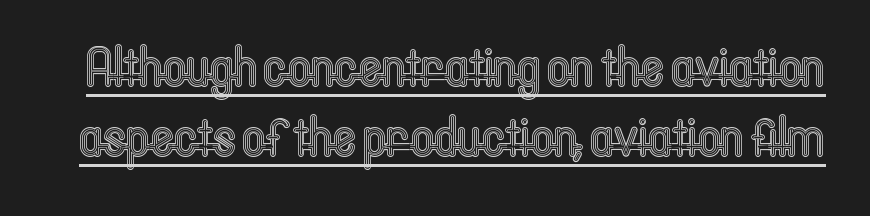
{"italic": "no", "width": "condensed", "x_height": "medium", "monospaced": "no", "underline": "yes", "line_spacing": "normal", "line_spacing_ratio": 1.25, "letter_spacing": "normal", "letter_spacing_em": 0.0, "glyph_px": 56}
